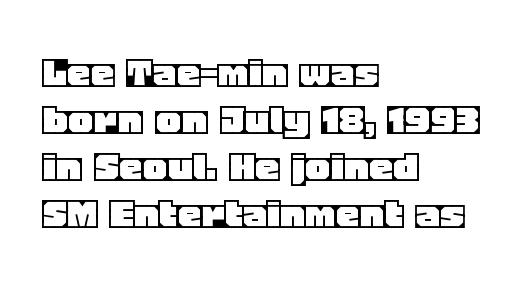
The image shows 48 px text type, upright; set left-aligned, tight line spacing (0.98x), normal letter spacing, not underlined; a large x-height.
